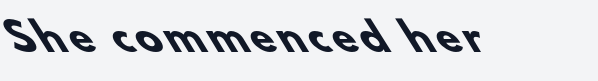
The image shows 38 px heavy sans-serif type; set not underlined; low stroke contrast and a small x-height.
